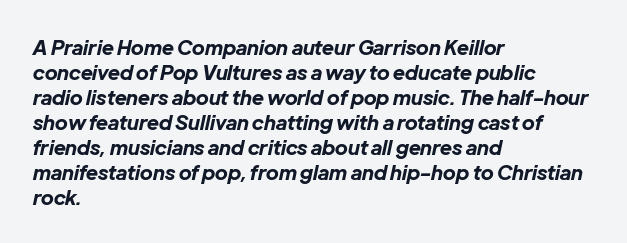
The image shows 20 px bold type, italic (leaning right); set left-aligned, normal line spacing (1.25x), normal letter spacing, not underlined.
